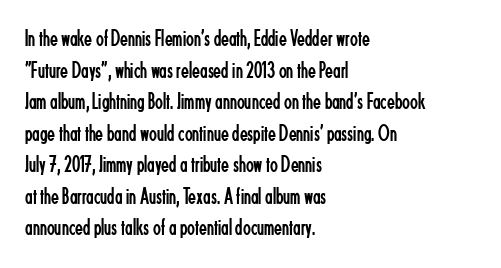
Q: Is the text bold? A: No.
Q: Is the text italic (slanted)? A: No, it is upright.
Q: Is the text underlined? A: No.
Q: How is the paragraph aligned? A: Left-aligned.
Q: Is the spacing between letters normal or unusually wide? A: Normal.
Q: Is the spacing between lines tight, normal or loose? A: Normal.
